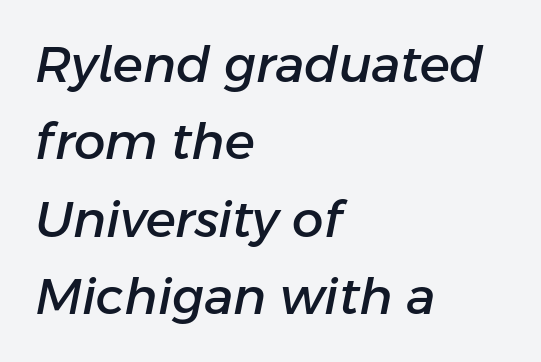
The image shows 50 px text type, italic (leaning right); set left-aligned, normal line spacing (1.55x), normal letter spacing, not underlined; low stroke contrast and a medium x-height.
